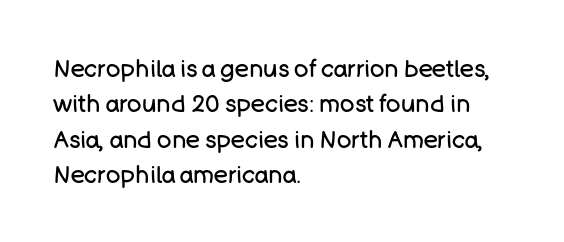
Tracking value appears to be zero — textbook default spacing. Posture: straight, roman, zero tilt. Leftover space on each line is placed entirely after the last word. This is not heavy type; no bold has been used.
